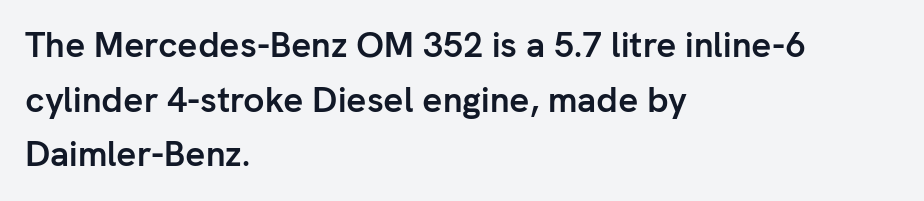
The passage shown is typed in a proportional face where columns would drift. I'd describe the lettering as bold — thick and assertive. Students, note that the glyphs here touch the page at normal intervals. Normally led — the rows are evenly, conventionally spaced.
